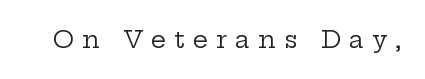
The letters stand upright; this is a roman face. The strokes carry an ordinary text weight at most. The area under the type is left untouched. Is the letter spacing exaggerated? Yes — the characters are pushed far apart.
